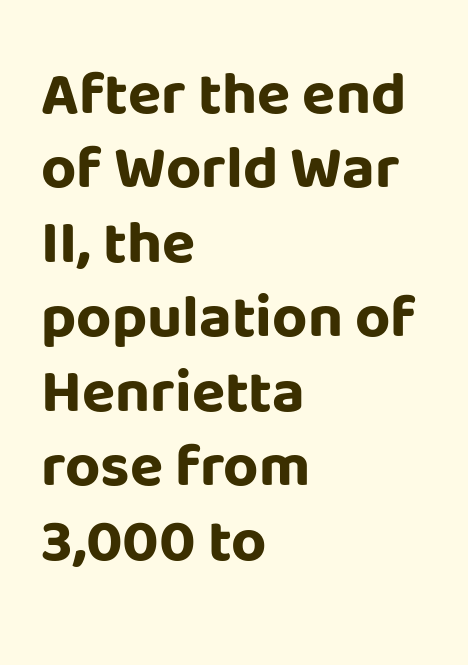
Caption: standard tracking, unaltered. The space directly below the letters is spotless. Stroke thickness is high; the sample reads as a true bold. Which margin do the lines hug? The left one — the right edge is uneven. Vertical strokes here are truly vertical. The glyphs in this specimen are sans serif.
